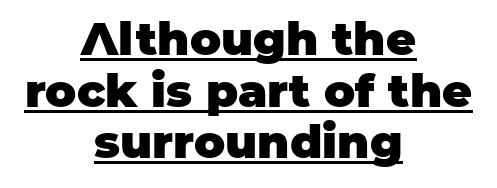
Q: Is the text bold? A: Yes.
Q: Is the text italic (slanted)? A: No, it is upright.
Q: Is the typeface a serif or a sans-serif typeface? A: Sans-serif.
Q: Is the text underlined? A: Yes.
Q: How is the paragraph aligned? A: Centered.
Q: Is the spacing between letters normal or unusually wide? A: Normal.
Q: Is the spacing between lines tight, normal or loose? A: Tight.
Q: Width (condensed, normal, or wide)? A: Normal.
Q: Stroke contrast? A: Low.
Q: x-height? A: Large.
Q: Monospaced? A: No.
